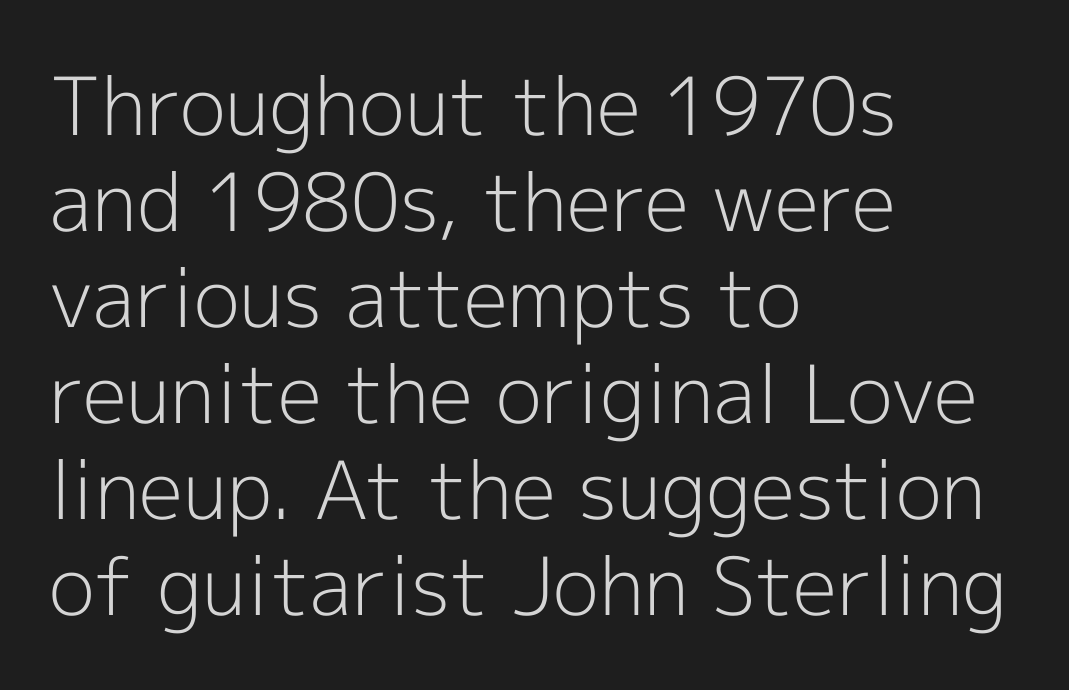
This sample uses a sans-serif face. A typesetter would call this proportional, since set widths differ per character. Students, note that the glyphs here touch the page at normal intervals. Descenders hang freely into open space. The text block is weighted toward the left margin, trailing off unevenly rightward.
